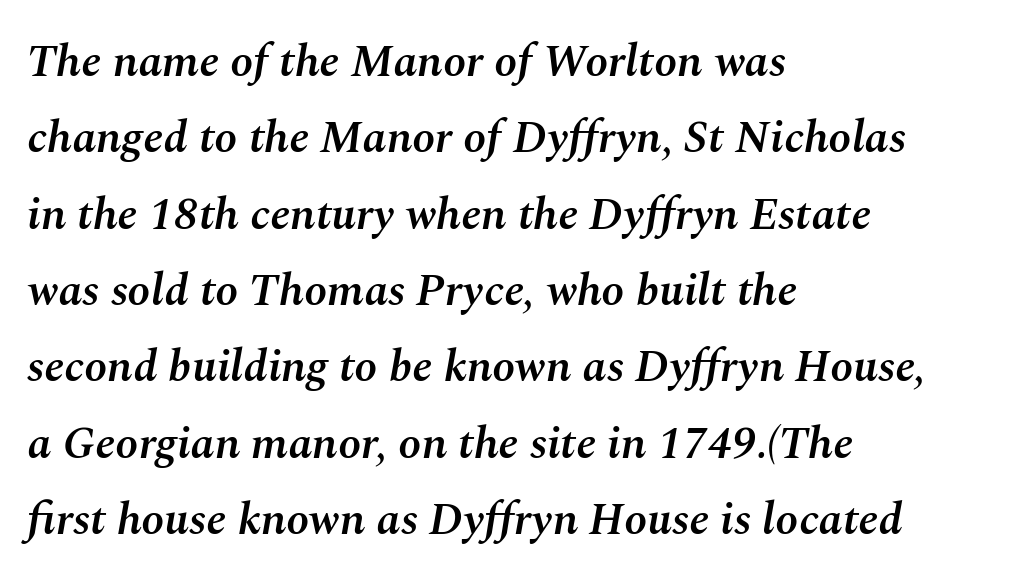
Regular leading. It's the slanting kind of type. Descenders are the only things crossing below the line. How are the letters spaced? Ordinarily, with no added tracking. Students, this is semibold: more ink than regular, less than bold.
